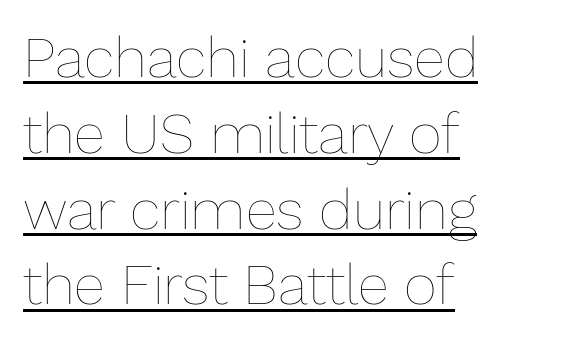
Q: Is the text bold? A: No.
Q: Is the text italic (slanted)? A: No, it is upright.
Q: Is the text underlined? A: Yes.
Q: How is the paragraph aligned? A: Left-aligned.
Q: Is the spacing between letters normal or unusually wide? A: Normal.
Q: Is the spacing between lines tight, normal or loose? A: Normal.
Q: Width (condensed, normal, or wide)? A: Normal.
Q: Stroke contrast? A: Low.
Q: x-height? A: Medium.
Q: Monospaced? A: No.
